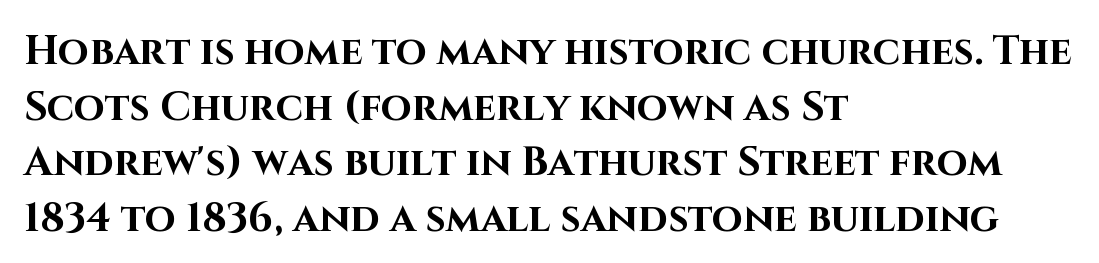
{"serif": "no", "italic": "no", "bold": "yes", "weight": "bold", "width": "normal", "stroke_contrast": "high", "x_height": "large", "monospaced": "no", "underline": "no", "align": "left", "line_spacing": "normal", "line_spacing_ratio": 1.39, "letter_spacing": "normal", "letter_spacing_em": 0.0, "glyph_px": 40}
